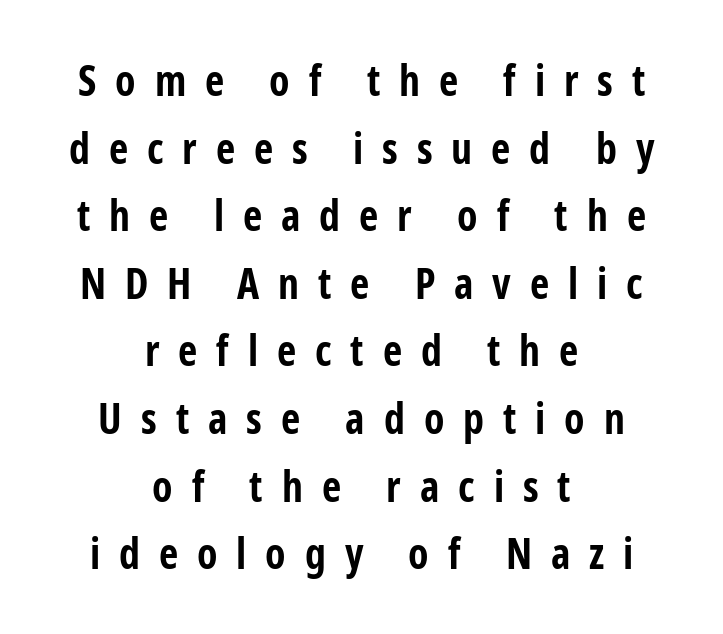
Q: Is the text bold? A: Yes.
Q: Is the text italic (slanted)? A: No, it is upright.
Q: Is the typeface a serif or a sans-serif typeface? A: Sans-serif.
Q: Is the text underlined? A: No.
Q: How is the paragraph aligned? A: Centered.
Q: Is the spacing between letters normal or unusually wide? A: Unusually wide.
Q: Is the spacing between lines tight, normal or loose? A: Normal.
Q: Width (condensed, normal, or wide)? A: Condensed.
Q: Stroke contrast? A: Low.
Q: x-height? A: Medium.
Q: Monospaced? A: No.
